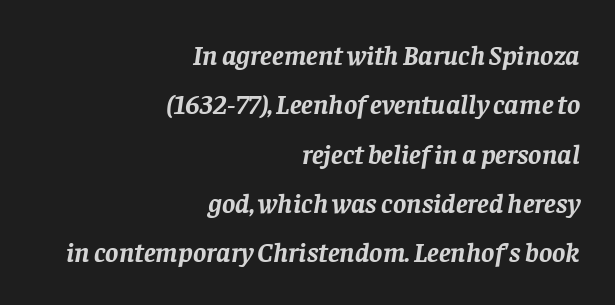
The image shows 28 px semibold serif type, italic (leaning right); set right-aligned, line spacing 1.76x, normal letter spacing, not underlined; low stroke contrast and a large x-height.
